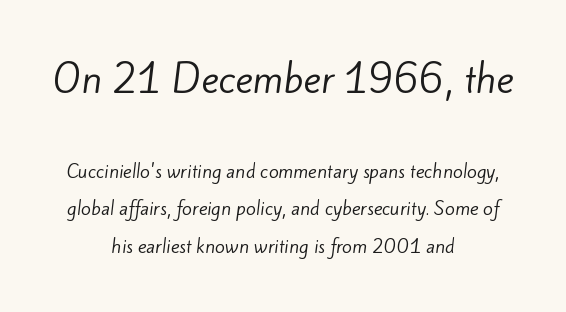
Bold? No — there's no thickening of the strokes. Note the varied advance widths — an 'i' is clearly narrower than an 'm'. The rendering shows plain stroke endings on the letterforms — a sans-serif design. Compare the two chunks: the upper has the greater cap height. The glyphs are unaccompanied by any horizontal stroke below them. Notice the wide empty band between every row — that's loose leading.
